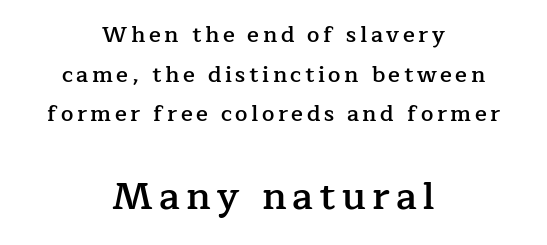
{"serif": "yes", "italic": "no", "bold": "semi", "weight": "semibold", "width": "normal", "stroke_contrast": "low", "x_height": "medium", "monospaced": "no", "underline": "no", "align": "center", "line_spacing_ratio": 1.8, "larger_block": "second", "size_ratio": 1.73, "glyph_px": 38}
